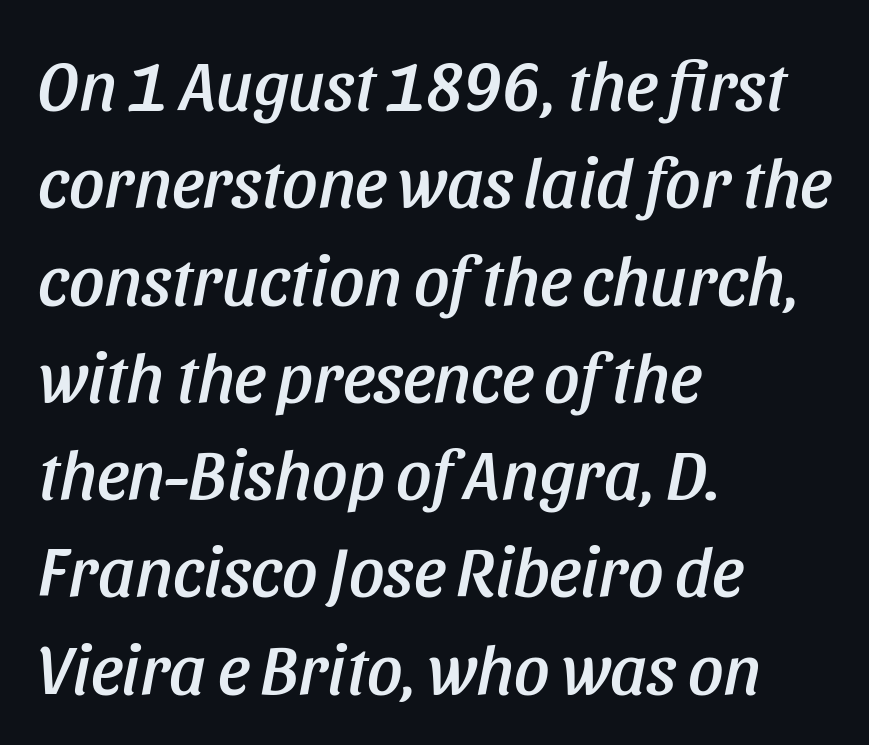
The image shows 70 px condensed type, italic (leaning right); set left-aligned, normal line spacing (1.39x), normal letter spacing, not underlined; low stroke contrast and a large x-height.
